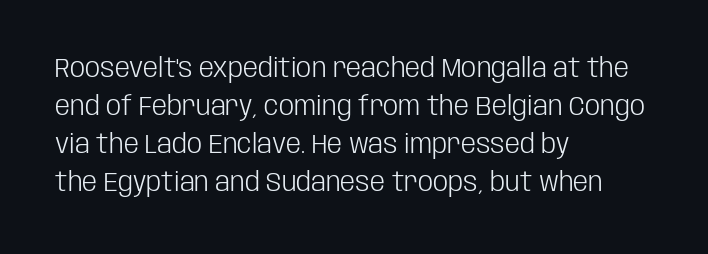
{"italic": "no", "bold": "no", "underline": "no", "align": "left", "line_spacing": "normal", "line_spacing_ratio": 1.41, "letter_spacing": "normal", "letter_spacing_em": 0.0, "glyph_px": 27}
